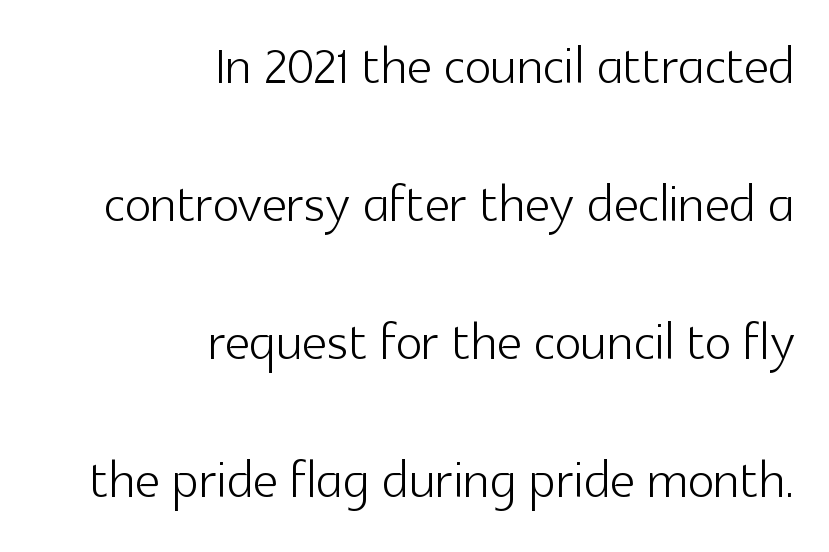
Q: Is the text bold? A: No.
Q: Is the text italic (slanted)? A: No, it is upright.
Q: Is the typeface a serif or a sans-serif typeface? A: Sans-serif.
Q: Is the text underlined? A: No.
Q: How is the paragraph aligned? A: Right-aligned.
Q: Is the spacing between letters normal or unusually wide? A: Normal.
Q: Is the spacing between lines tight, normal or loose? A: Loose.
Q: Width (condensed, normal, or wide)? A: Normal.
Q: x-height? A: Medium.
Q: Monospaced? A: No.
